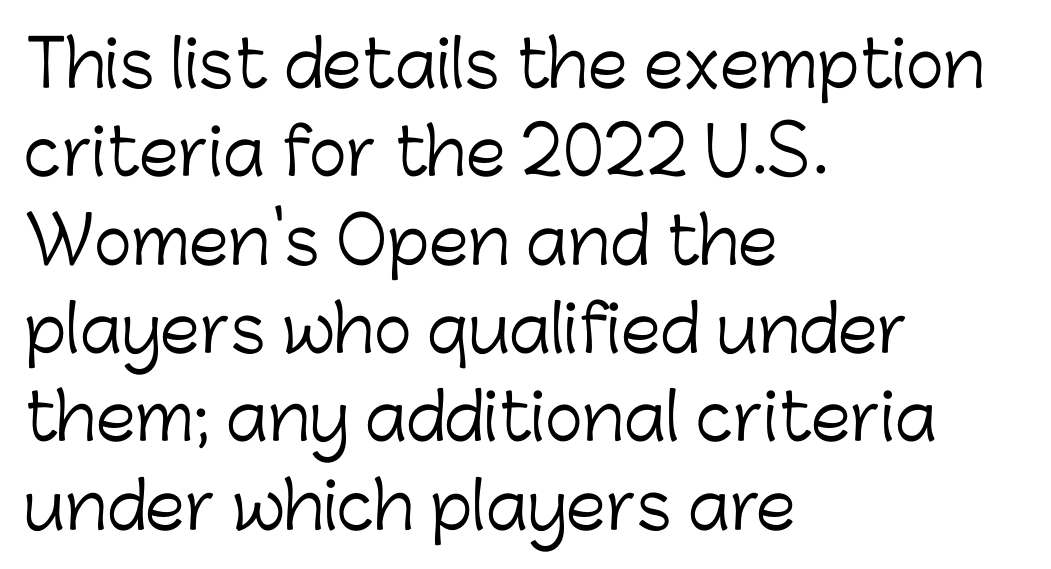
The image shows 64 px light sans-serif type, upright; set left-aligned, normal line spacing (1.38x), normal letter spacing, not underlined; low stroke contrast and a medium x-height.
